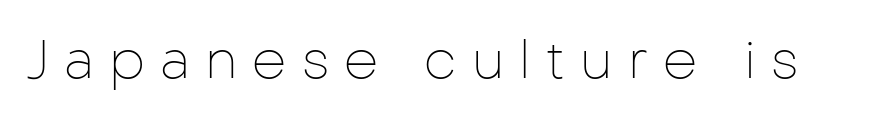
Ascenders rise straight up at ninety degrees. Each row of text sits above clean, open space. Look at the bottom of the vertical strokes: they stop flat, with no serifs. Do the characters align in a grid? No, the font is proportional. Unbolded letterforms with no extra heft. Letter spacing: wide.
